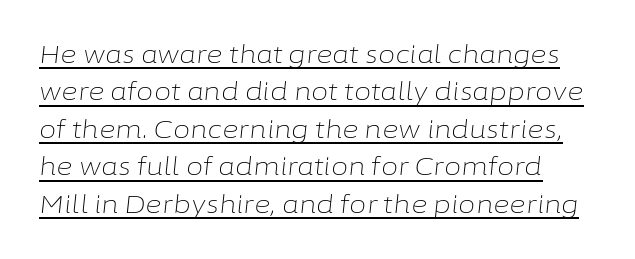
Leading: standard. Stroke mass is kept to a normal reading level or below. Slant detected: the letters are inclined. Emphasis is given by a line drawn under the lettering.
